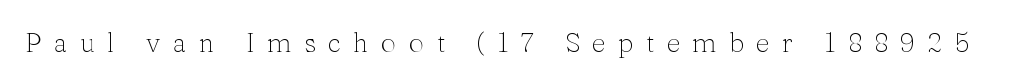
The image shows 27 px text type, upright; set unusually wide letter spacing (+0.46 em), not underlined.
